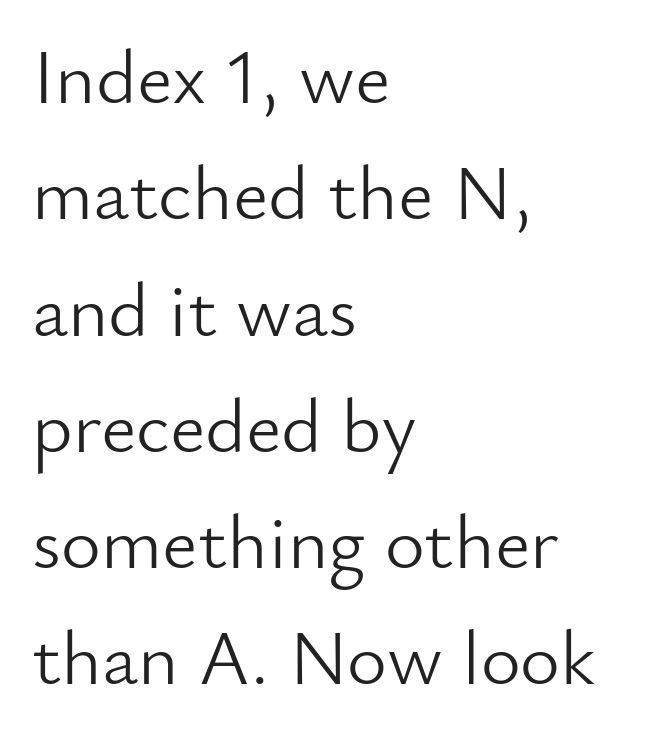
Q: Is the text bold? A: No.
Q: Is the text italic (slanted)? A: No, it is upright.
Q: Is the typeface a serif or a sans-serif typeface? A: Sans-serif.
Q: Is the text underlined? A: No.
Q: How is the paragraph aligned? A: Left-aligned.
Q: Is the spacing between letters normal or unusually wide? A: Normal.
Q: Is the spacing between lines tight, normal or loose? A: Normal.
Q: Width (condensed, normal, or wide)? A: Normal.
Q: Stroke contrast? A: Low.
Q: x-height? A: Small.
Q: Monospaced? A: No.
